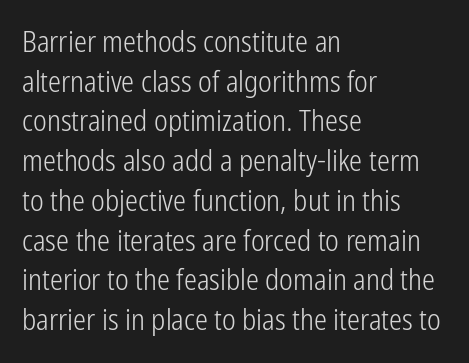
{"serif": "no", "italic": "no", "bold": "no", "weight": "light", "width": "condensed", "stroke_contrast": "low", "x_height": "medium", "monospaced": "no", "underline": "no", "align": "left", "line_spacing": "normal", "line_spacing_ratio": 1.37, "letter_spacing": "normal", "letter_spacing_em": 0.0, "glyph_px": 29}
